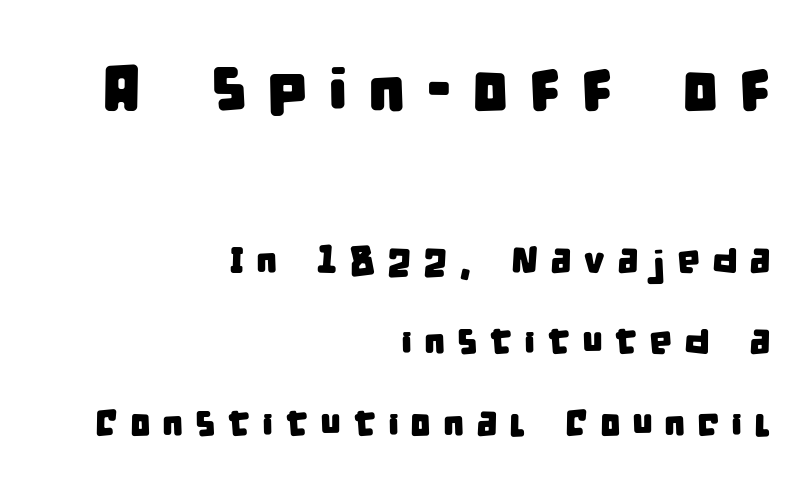
The horizontal fit of the characters is loose and conspicuously gappy. Check where the strokes stop: nothing finishes them off — pure sans. The composition opens big and finishes small. The setting favours the right margin, as signatures and pull-quotes sometimes do. The string is rendered with underlining switched off. Compared with typical paragraphs, the rows here are farther apart.
